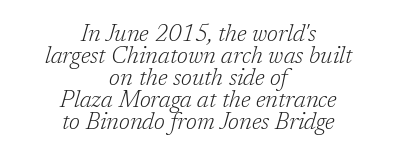
Q: Is the text bold? A: No.
Q: Is the text italic (slanted)? A: Yes, it leans right by about 17 degrees.
Q: Is the text underlined? A: No.
Q: How is the paragraph aligned? A: Centered.
Q: Is the spacing between letters normal or unusually wide? A: Normal.
Q: Is the spacing between lines tight, normal or loose? A: Tight.
